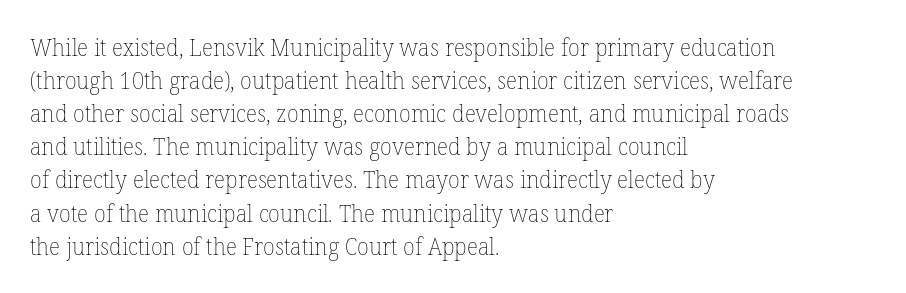
Horizontally, the lines are justified to the leading edge only. A roman cut, with each character standing at attention. The lines sit at an ordinary, default distance from one another. The font sits on the lighter half of the weight spectrum, regular included. Just letters on the line, the space beneath them empty. Standard letterfit; no display-style spreading of the glyphs.
